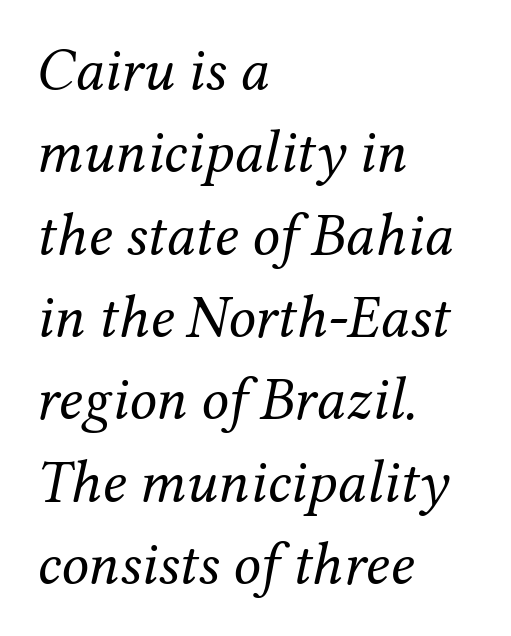
Q: Is the text bold? A: No.
Q: Is the text italic (slanted)? A: Yes, it leans right by about 12 degrees.
Q: Is the typeface a serif or a sans-serif typeface? A: Serif.
Q: Is the text underlined? A: No.
Q: How is the paragraph aligned? A: Left-aligned.
Q: Is the spacing between letters normal or unusually wide? A: Normal.
Q: Is the spacing between lines tight, normal or loose? A: Normal.
Q: Width (condensed, normal, or wide)? A: Normal.
Q: Stroke contrast? A: Medium.
Q: x-height? A: Medium.
Q: Monospaced? A: No.
